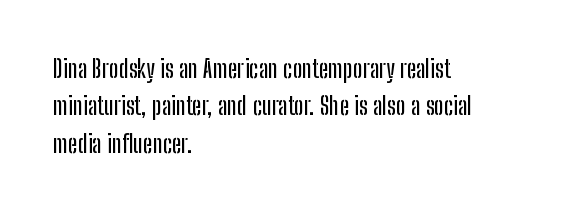
The rendering anchors every line to the left-hand side. The vertical gap from one line to the next is medium. The letterforms sit shoulder to shoulder at normal distance. Lines of text with bare space underneath. This is roman type, the default non-slanted kind.
